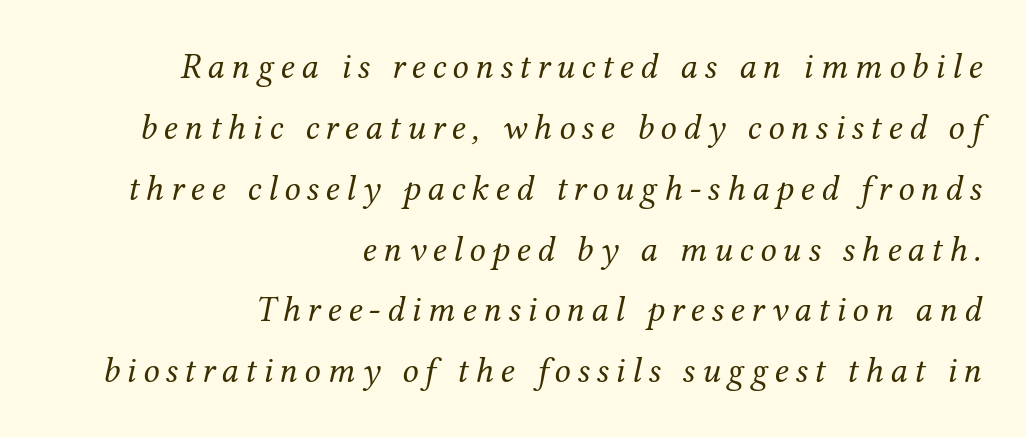
Q: Is the text bold? A: No.
Q: Is the text italic (slanted)? A: Yes, it leans right by about 12 degrees.
Q: Is the typeface a serif or a sans-serif typeface? A: Serif.
Q: Is the text underlined? A: No.
Q: How is the paragraph aligned? A: Right-aligned.
Q: Is the spacing between lines tight, normal or loose? A: Normal.
Q: Width (condensed, normal, or wide)? A: Normal.
Q: Stroke contrast? A: Medium.
Q: x-height? A: Medium.
Q: Monospaced? A: No.
